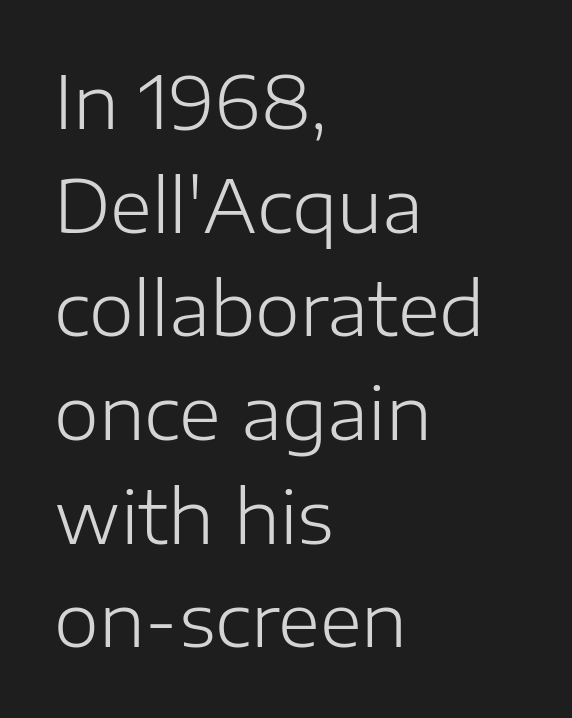
The gap between lines stays unmarked. Caption: multi-line text, flush left, ragged right. Italic: no, the glyphs are upright roman. This sample uses a sans-serif face.
